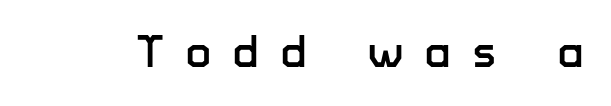
The image shows 45 px sans-serif type, upright; set unusually wide letter spacing (+0.49 em), not underlined; low stroke contrast and a medium x-height.
